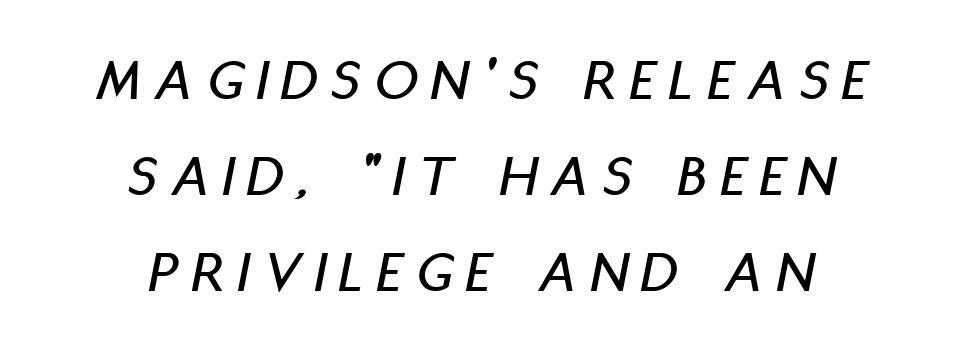
The image shows 60 px condensed type, italic (leaning right); set centered, normal line spacing (1.6x), unusually wide letter spacing (+0.24 em), not underlined; low stroke contrast and a large x-height.
